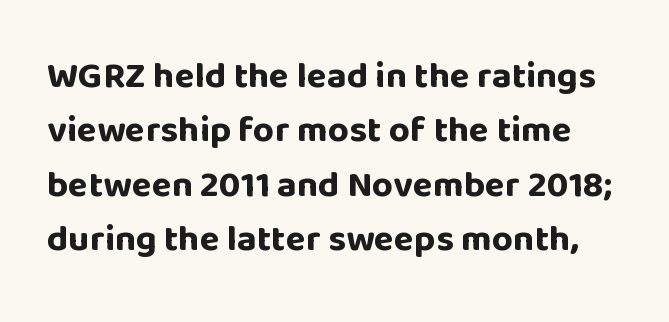
Regarding serifs, this sample does without them. Is there any slant? The stems are plumb. Here the designer chose a conventional face with non-uniform glyph widths. Glance below the letters and you will spot only blank space.
